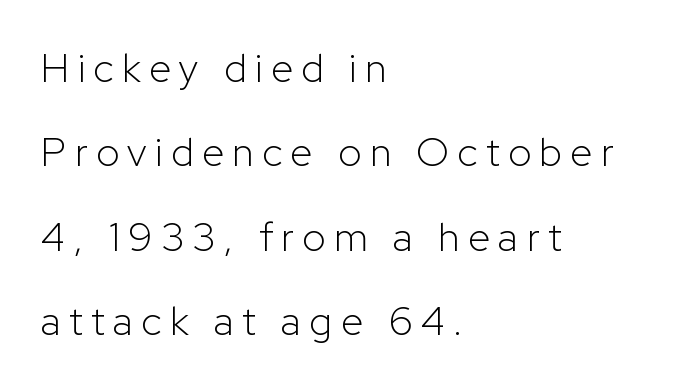
The vertical gap from one line to the next is large. No extra ink here — the face is not bold. Nope, no serifs anywhere on these letters. Visually the block forms a straight wall on the left and a jagged coastline on the right.
